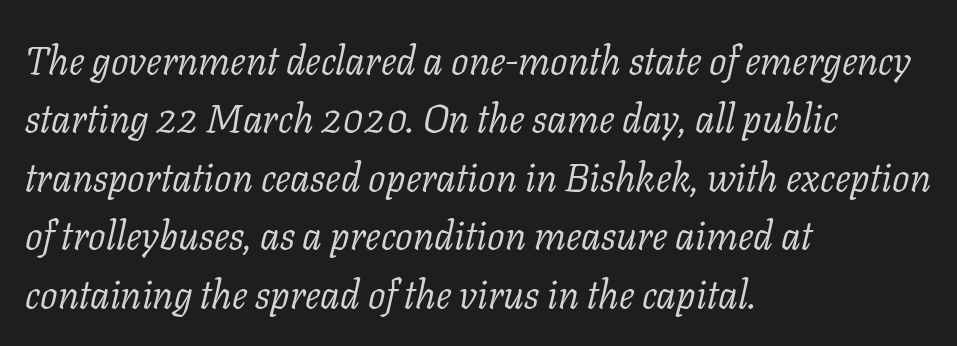
{"serif": "yes", "italic": "yes", "lean": "right", "slant_degrees": 11, "bold": "no", "weight": "light", "width": "normal", "stroke_contrast": "low", "x_height": "medium", "monospaced": "no", "underline": "no", "align": "left", "line_spacing": "normal", "line_spacing_ratio": 1.5, "letter_spacing": "normal", "letter_spacing_em": 0.0, "glyph_px": 39}
